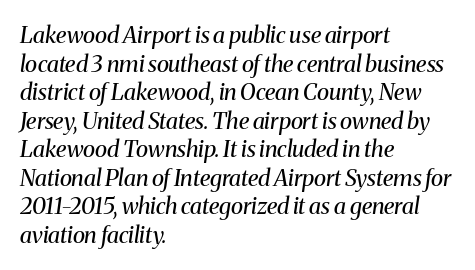
The image shows 23 px text type, italic (leaning right); set left-aligned, line spacing 1.24x, normal letter spacing, not underlined.
